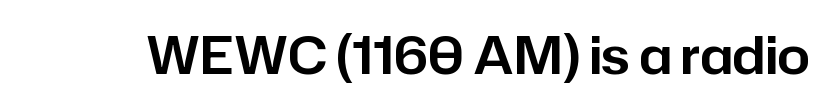
The image shows 52 px sans-serif type, upright; set normal letter spacing, not underlined; low stroke contrast and a medium x-height.
